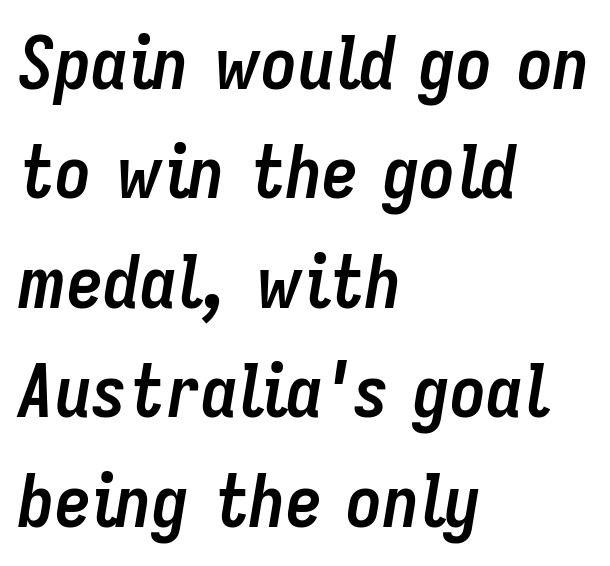
{"italic": "yes", "lean": "right", "slant_degrees": 9, "bold": "yes", "weight": "semibold", "width": "condensed", "stroke_contrast": "low", "x_height": "medium", "monospaced": "no", "underline": "no", "align": "left", "line_spacing": "normal", "line_spacing_ratio": 1.5, "letter_spacing": "normal", "letter_spacing_em": 0.0, "glyph_px": 73}
